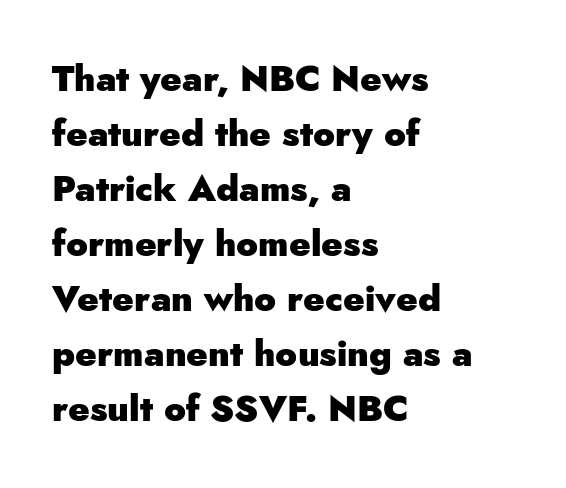
The image shows 36 px heavy sans-serif type, upright; set left-aligned, normal line spacing (1.53x), normal letter spacing, not underlined; low stroke contrast and a small x-height.
